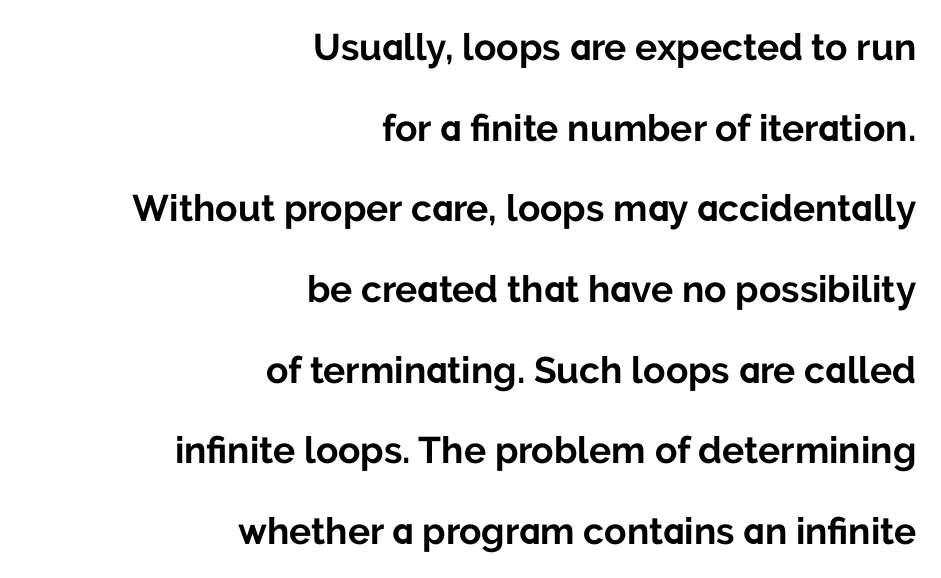
Q: Is the text bold? A: Yes.
Q: Is the text italic (slanted)? A: No, it is upright.
Q: Is the typeface a serif or a sans-serif typeface? A: Sans-serif.
Q: Is the text underlined? A: No.
Q: How is the paragraph aligned? A: Right-aligned.
Q: Is the spacing between letters normal or unusually wide? A: Normal.
Q: Is the spacing between lines tight, normal or loose? A: Loose.
Q: Width (condensed, normal, or wide)? A: Normal.
Q: Stroke contrast? A: Low.
Q: x-height? A: Medium.
Q: Monospaced? A: No.
